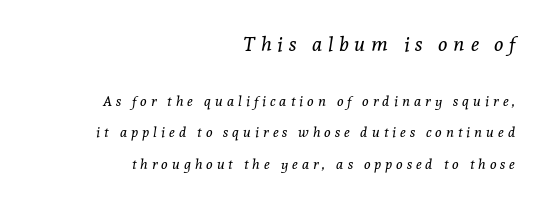
{"italic": "yes", "lean": "right", "slant_degrees": 8, "bold": "no", "underline": "no", "align": "right", "line_spacing": "loose", "line_spacing_ratio": 2.25, "letter_spacing": "wide", "letter_spacing_em": 0.28, "larger_block": "first", "size_ratio": 1.43, "glyph_px": 20}
